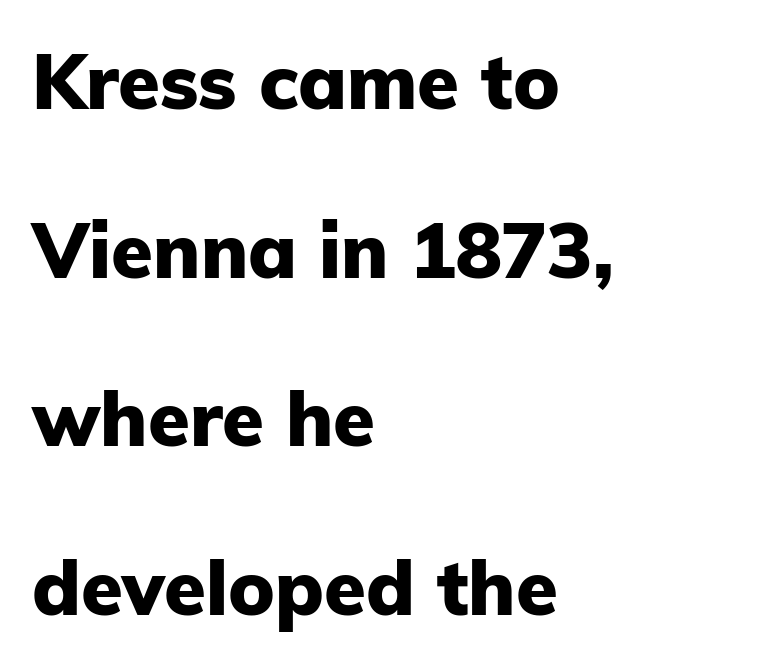
Style check: upright. These lines carry a lot of weight — the face is fully bold. I'd call this a sans setting — the letters go barefoot. Quick note: underline off. The face used here is proportionally spaced, like ordinary book or web type. Students, observe: this is what heavily led, spacious text looks like.
